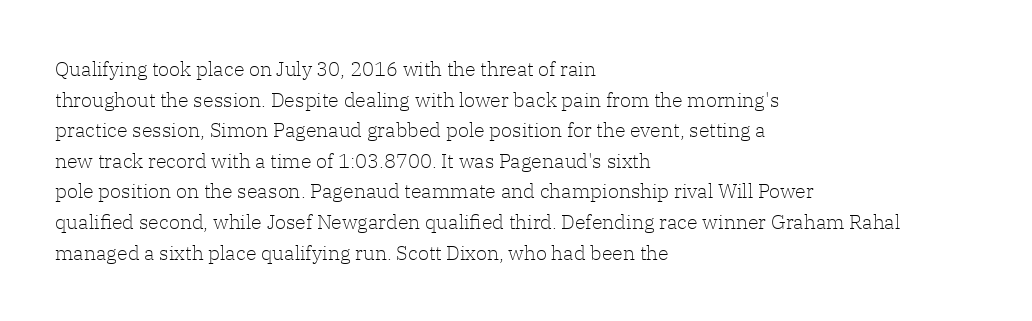
If you drew a line through each stem, it would be perfectly vertical. Students, observe: this is what conventionally led text looks like. Alignment: flush left. Decoration check: the copy has no underline.
